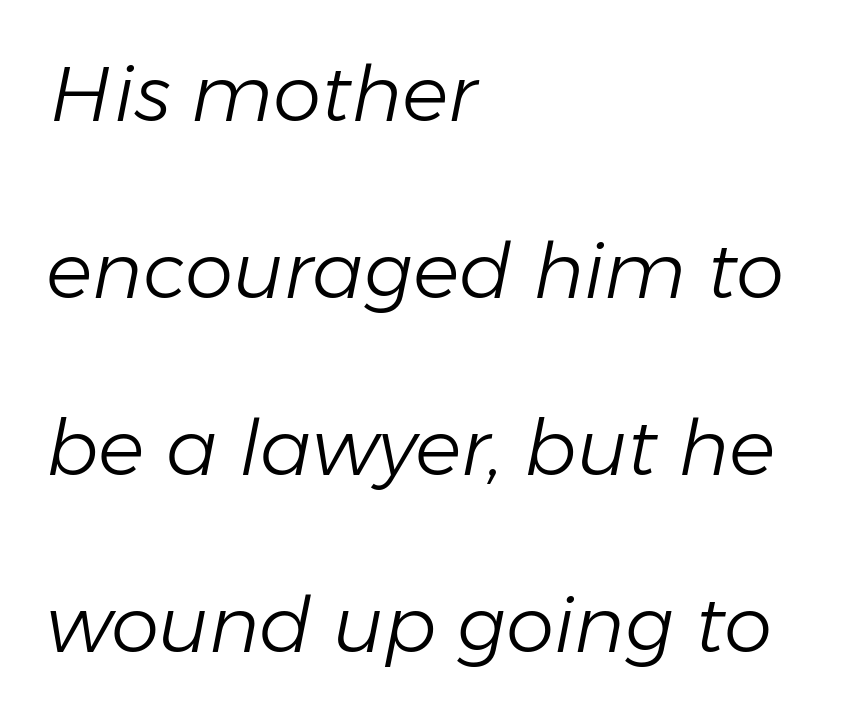
The paragraph has a hard left edge and a soft right edge. Compared with ordinary roman type, these characters are visibly tilted. Line spacing here is loose. Words appear dense and cohesive because spacing is normal. Check the space under the baseline: it is left empty. Do the characters align in a grid? No, the font is proportional.
